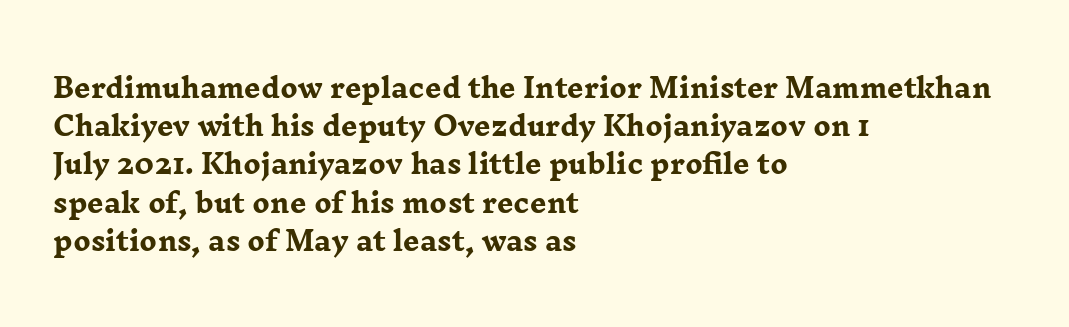
Q: Is the text bold? A: Yes.
Q: Is the text italic (slanted)? A: No, it is upright.
Q: Is the text underlined? A: No.
Q: How is the paragraph aligned? A: Left-aligned.
Q: Is the spacing between letters normal or unusually wide? A: Normal.
Q: Is the spacing between lines tight, normal or loose? A: Normal.
